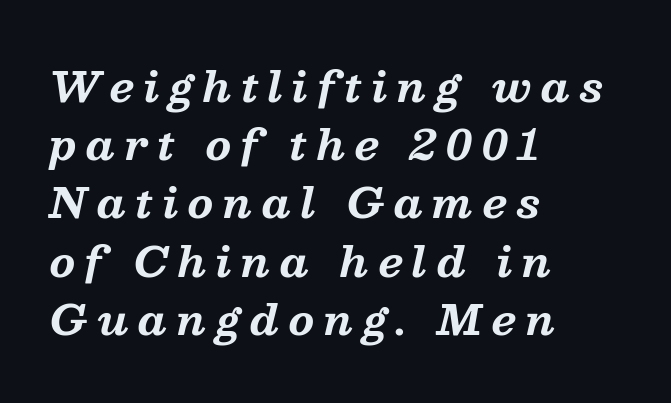
{"serif": "yes", "italic": "yes", "lean": "right", "slant_degrees": 13, "bold": "yes", "weight": "bold", "width": "normal", "stroke_contrast": "medium", "x_height": "medium", "monospaced": "no", "underline": "no", "align": "left", "line_spacing": "normal", "line_spacing_ratio": 1.42, "letter_spacing": "wide", "letter_spacing_em": 0.23, "glyph_px": 41}
